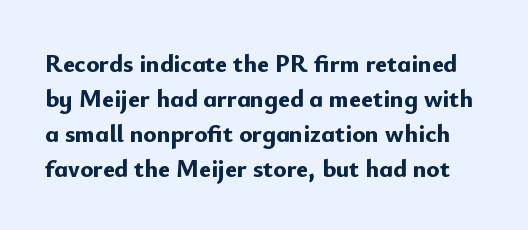
Q: Is the text bold? A: Yes.
Q: Is the text italic (slanted)? A: No, it is upright.
Q: Is the text underlined? A: No.
Q: Is the spacing between letters normal or unusually wide? A: Normal.
Q: Is the spacing between lines tight, normal or loose? A: Normal.
